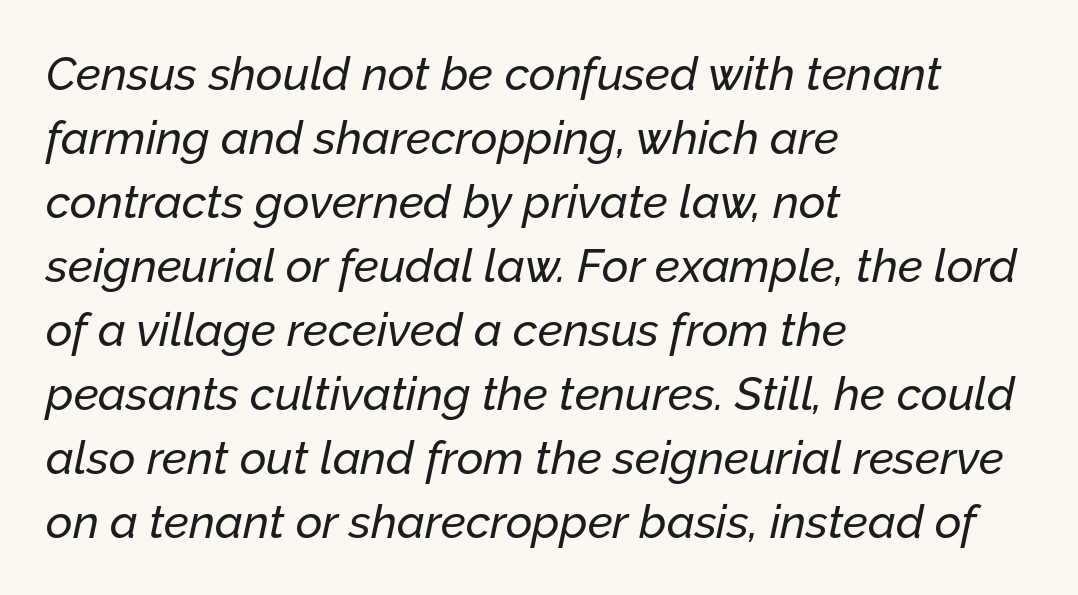
Q: Is the text italic (slanted)? A: Yes, it leans right by about 12 degrees.
Q: Is the text underlined? A: No.
Q: How is the paragraph aligned? A: Left-aligned.
Q: Is the spacing between letters normal or unusually wide? A: Normal.
Q: Is the spacing between lines tight, normal or loose? A: Normal.
Q: Width (condensed, normal, or wide)? A: Normal.
Q: Stroke contrast? A: Low.
Q: x-height? A: Medium.
Q: Monospaced? A: No.
